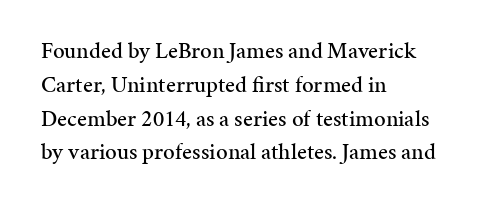
Q: Is the text italic (slanted)? A: No, it is upright.
Q: Is the text underlined? A: No.
Q: How is the paragraph aligned? A: Left-aligned.
Q: Is the spacing between letters normal or unusually wide? A: Normal.
Q: Is the spacing between lines tight, normal or loose? A: Normal.
